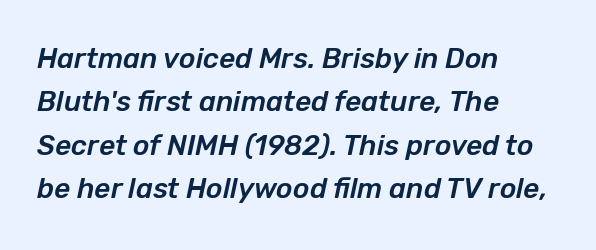
The image shows 28 px text type, italic (leaning right); set left-aligned, normal line spacing (1.55x), normal letter spacing, not underlined; low stroke contrast and a medium x-height.
